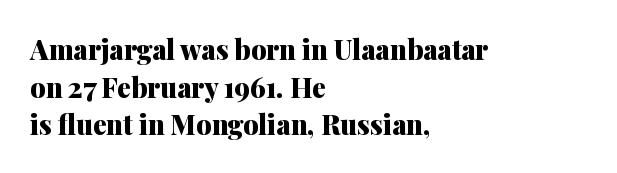
Q: Is the text bold? A: Yes.
Q: Is the text italic (slanted)? A: No, it is upright.
Q: Is the text underlined? A: No.
Q: How is the paragraph aligned? A: Left-aligned.
Q: Is the spacing between letters normal or unusually wide? A: Normal.
Q: Is the spacing between lines tight, normal or loose? A: Normal.
